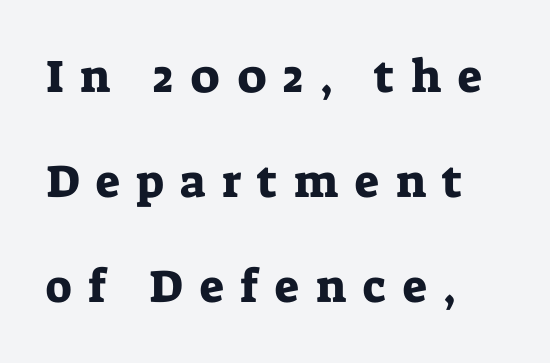
The image shows 46 px serif type, upright; set left-aligned, loose line spacing (2.28x), unusually wide letter spacing (+0.36 em), not underlined; low stroke contrast and a medium x-height.
